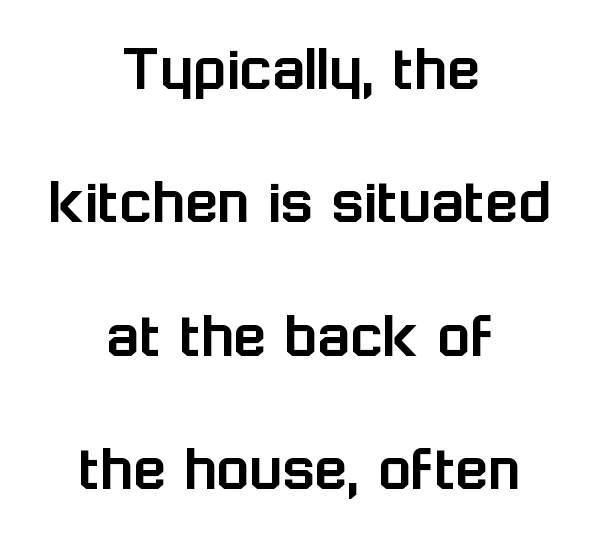
{"serif": "no", "italic": "no", "width": "normal", "stroke_contrast": "low", "x_height": "medium", "monospaced": "no", "underline": "no", "align": "center", "line_spacing": "loose", "line_spacing_ratio": 1.96, "letter_spacing": "normal", "letter_spacing_em": 0.0, "glyph_px": 68}
